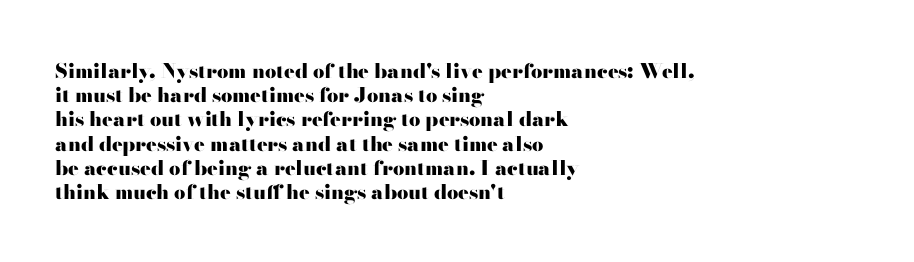
Descenders hang freely into open space. The paragraph has a hard left edge and a soft right edge. It's the straight-up-and-down kind of type. Observe the ordinary spacing: letters are neighbours, not strangers. Weight check: bold — yes, fully.
